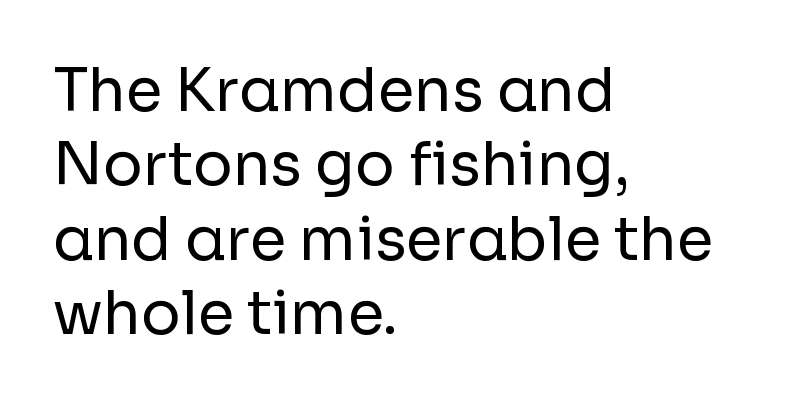
Q: Is the text bold? A: No.
Q: Is the text italic (slanted)? A: No, it is upright.
Q: Is the typeface a serif or a sans-serif typeface? A: Sans-serif.
Q: Is the text underlined? A: No.
Q: How is the paragraph aligned? A: Left-aligned.
Q: Is the spacing between letters normal or unusually wide? A: Normal.
Q: Is the spacing between lines tight, normal or loose? A: Normal.
Q: Width (condensed, normal, or wide)? A: Normal.
Q: Stroke contrast? A: Low.
Q: x-height? A: Medium.
Q: Monospaced? A: No.
